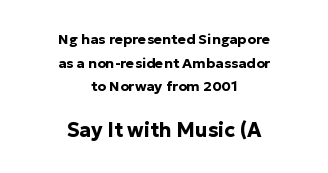
Heavy, bold letterforms. Here the second block reads like a headline and the first like body copy. Anything drawn beneath the words? Only blank space. The line-height multiplier appears to be the usual default. Do the letters lean? They stand straight. Tracking here is standard; glyphs follow each other at the usual distance.
